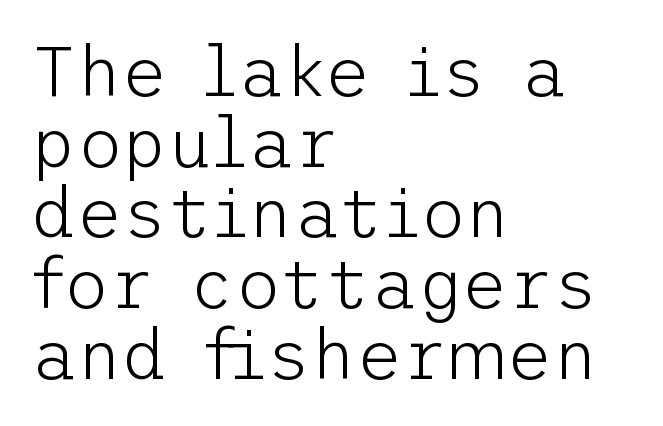
{"serif": "no", "italic": "no", "bold": "no", "weight": "light", "width": "normal", "stroke_contrast": "low", "x_height": "medium", "underline": "no", "align": "left", "line_spacing": "tight", "line_spacing_ratio": 1.01, "letter_spacing": "normal", "letter_spacing_em": 0.0, "glyph_px": 70}
